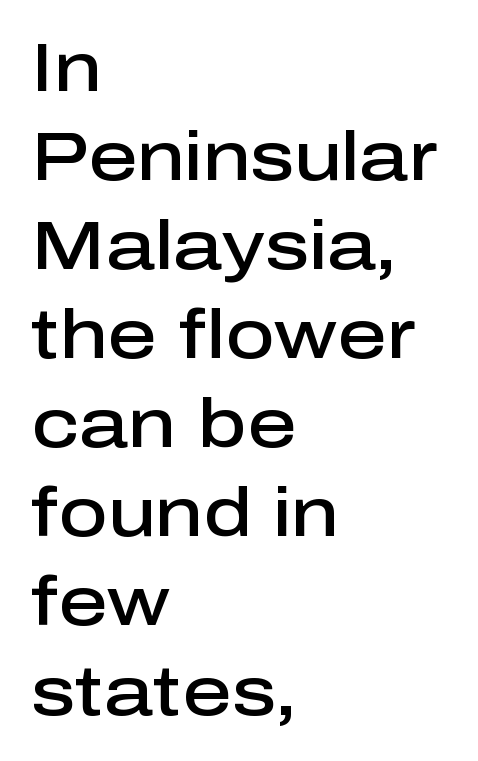
Q: Is the text bold? A: Semi-bold.
Q: Is the text italic (slanted)? A: No, it is upright.
Q: Is the typeface a serif or a sans-serif typeface? A: Sans-serif.
Q: Is the text underlined? A: No.
Q: How is the paragraph aligned? A: Left-aligned.
Q: Is the spacing between letters normal or unusually wide? A: Normal.
Q: Is the spacing between lines tight, normal or loose? A: Normal.
Q: Width (condensed, normal, or wide)? A: Normal.
Q: Stroke contrast? A: Low.
Q: x-height? A: Medium.
Q: Monospaced? A: No.
